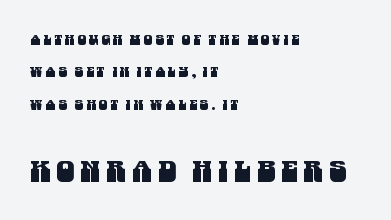
The image shows 29 px condensed sans-serif type; set left-aligned, loose line spacing (2.32x), unusually wide letter spacing (+0.2 em), not underlined; the second (bottom) block is 2.07x larger; medium stroke contrast and a large x-height.
